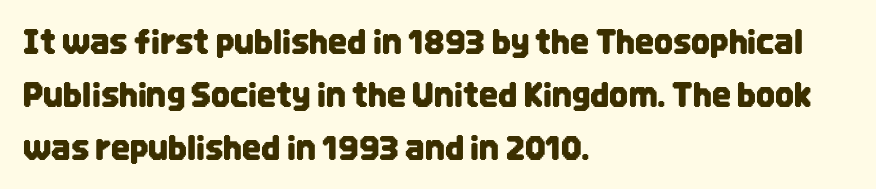
Q: Is the text italic (slanted)? A: No, it is upright.
Q: Is the typeface a serif or a sans-serif typeface? A: Sans-serif.
Q: Is the text underlined? A: No.
Q: How is the paragraph aligned? A: Left-aligned.
Q: Is the spacing between letters normal or unusually wide? A: Normal.
Q: Is the spacing between lines tight, normal or loose? A: Normal.
Q: Width (condensed, normal, or wide)? A: Condensed.
Q: Stroke contrast? A: Low.
Q: x-height? A: Large.
Q: Monospaced? A: No.
